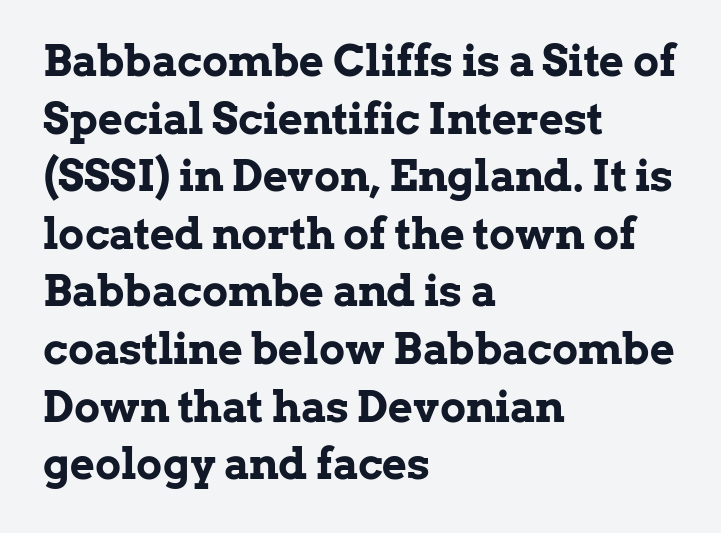
The designer left line spacing at the default. Is the type bold? Yes — the strokes are clearly thick and heavy. Bare-footed words on every line. Spacing verdict: proportional, widths tailored to each character. Notice how the passage keeps a crisp vertical edge on the left only. Observe the serifs anchoring each vertical stroke in this sample.
